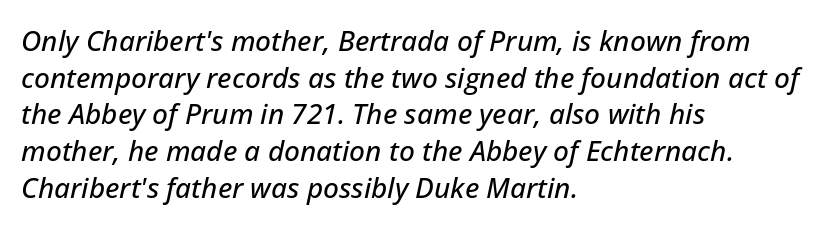
Q: Is the text italic (slanted)? A: Yes, it leans right by about 12 degrees.
Q: Is the text underlined? A: No.
Q: How is the paragraph aligned? A: Left-aligned.
Q: Is the spacing between letters normal or unusually wide? A: Normal.
Q: Is the spacing between lines tight, normal or loose? A: Normal.
Q: Width (condensed, normal, or wide)? A: Normal.
Q: Stroke contrast? A: Low.
Q: x-height? A: Medium.
Q: Monospaced? A: No.
